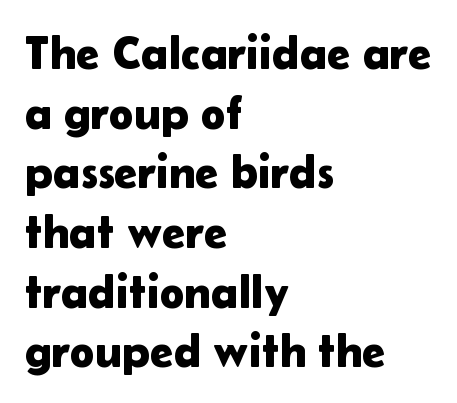
{"serif": "no", "italic": "no", "width": "normal", "stroke_contrast": "low", "x_height": "medium", "monospaced": "no", "underline": "no", "align": "left", "line_spacing": "normal", "line_spacing_ratio": 1.27, "letter_spacing": "normal", "letter_spacing_em": 0.0, "glyph_px": 47}
